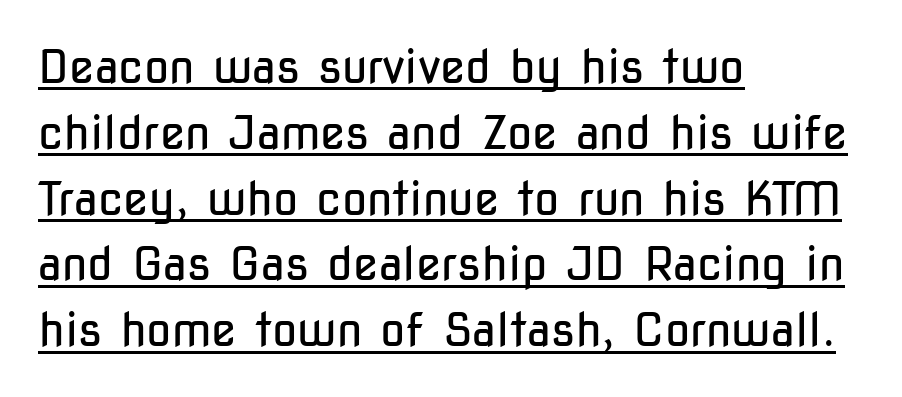
{"serif": "no", "italic": "no", "bold": "no", "weight": "regular", "width": "condensed", "stroke_contrast": "low", "x_height": "medium", "monospaced": "no", "underline": "yes", "align": "left", "line_spacing": "normal", "line_spacing_ratio": 1.43, "letter_spacing": "normal", "letter_spacing_em": 0.0, "glyph_px": 46}
